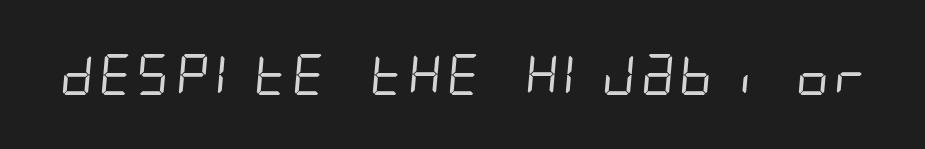
The image shows 41 px regular-weight, condensed sans-serif type; set normal letter spacing, not underlined; low stroke contrast and a large x-height.
